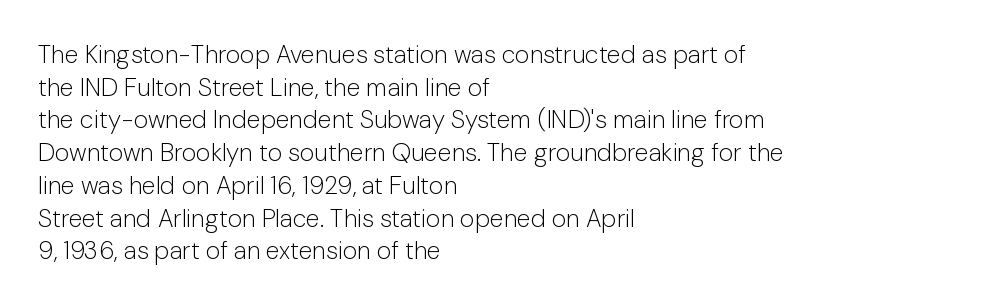
Q: Is the text bold? A: No.
Q: Is the text italic (slanted)? A: No, it is upright.
Q: Is the text underlined? A: No.
Q: How is the paragraph aligned? A: Left-aligned.
Q: Is the spacing between letters normal or unusually wide? A: Normal.
Q: Is the spacing between lines tight, normal or loose? A: Normal.
